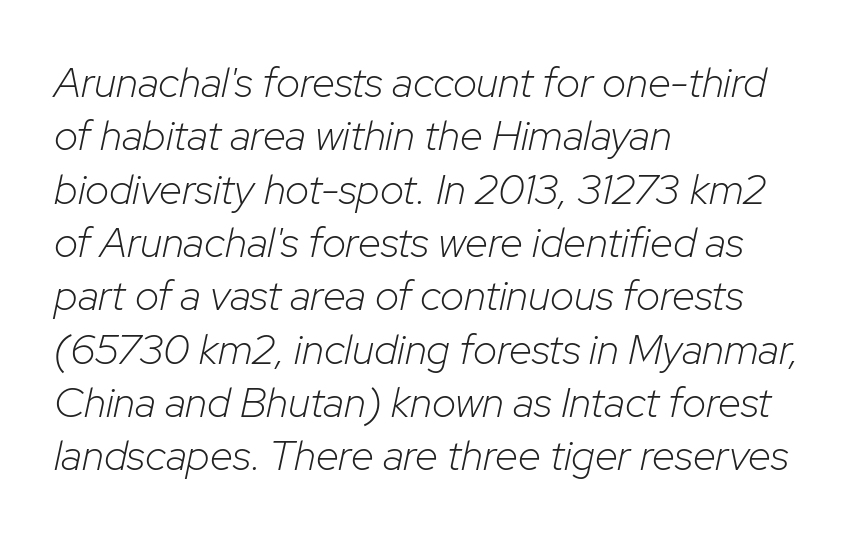
The image shows 42 px light type, italic (leaning right); set left-aligned, normal line spacing (1.27x), normal letter spacing, not underlined; low stroke contrast and a medium x-height.
